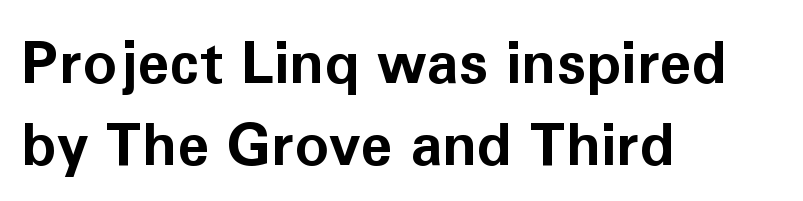
These lines sit exactly where default settings would place them. Letter spacing: default. A typesetter would mark this as roman, not italic. Bare-footed words on every line. The face used here is proportionally spaced, like ordinary book or web type.
